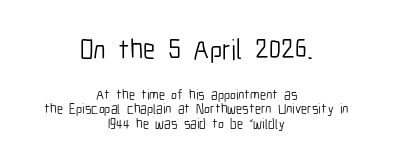
The image shows 28 px light, condensed sans-serif type, upright; set centered, tight line spacing (1.04x), normal letter spacing, not underlined; the first (top) block is 2.0x larger; low stroke contrast and a medium x-height.
